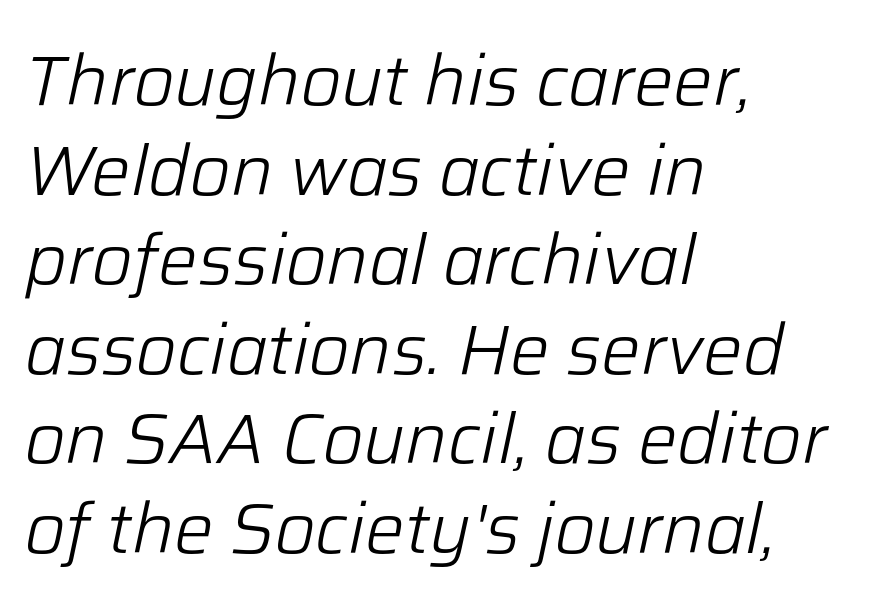
{"italic": "yes", "lean": "right", "slant_degrees": 12, "bold": "no", "weight": "light", "width": "normal", "stroke_contrast": "low", "x_height": "medium", "monospaced": "no", "underline": "no", "align": "left", "line_spacing": "normal", "line_spacing_ratio": 1.28, "letter_spacing": "normal", "letter_spacing_em": 0.0, "glyph_px": 70}
